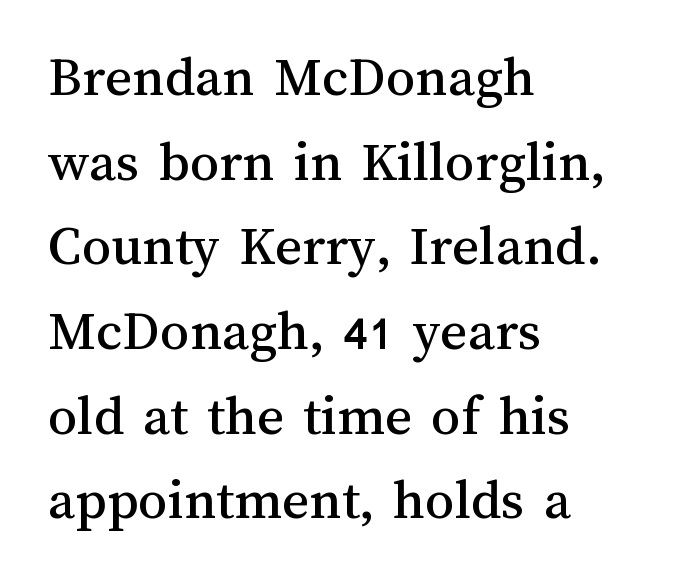
{"italic": "no", "width": "normal", "stroke_contrast": "medium", "x_height": "medium", "monospaced": "no", "underline": "no", "align": "left", "line_spacing": "normal", "line_spacing_ratio": 1.46, "letter_spacing": "normal", "letter_spacing_em": 0.0, "glyph_px": 58}
